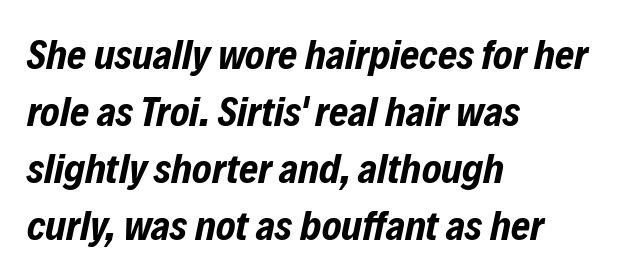
The image shows 41 px bold, condensed type, italic (leaning right); set left-aligned, normal line spacing (1.39x), normal letter spacing, not underlined; low stroke contrast and a medium x-height.
